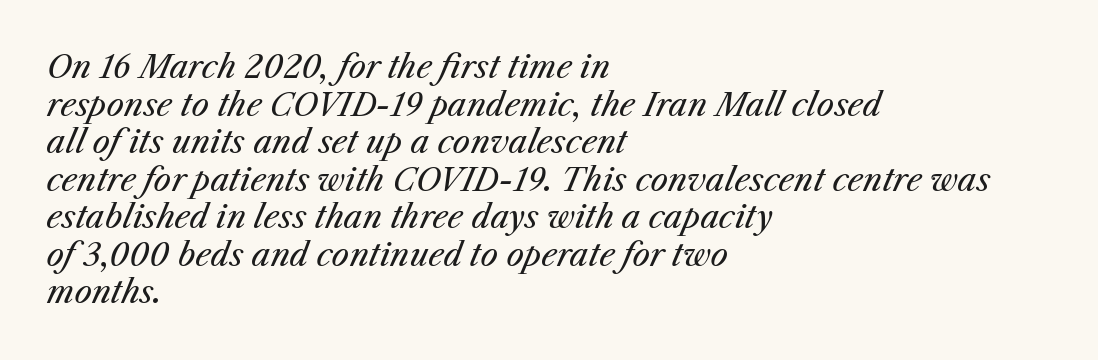
{"italic": "yes", "lean": "right", "slant_degrees": 25, "bold": "no", "weight": "regular", "width": "normal", "stroke_contrast": "medium", "x_height": "medium", "monospaced": "no", "underline": "no", "align": "left", "line_spacing_ratio": 1.21, "letter_spacing": "normal", "letter_spacing_em": 0.0, "glyph_px": 31}
